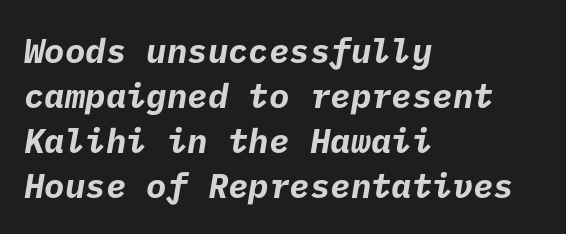
Q: Is the text bold? A: Yes.
Q: Is the typeface a serif or a sans-serif typeface? A: Sans-serif.
Q: Is the text underlined? A: No.
Q: How is the paragraph aligned? A: Left-aligned.
Q: Is the spacing between letters normal or unusually wide? A: Normal.
Q: Is the spacing between lines tight, normal or loose? A: Normal.
Q: Width (condensed, normal, or wide)? A: Normal.
Q: Stroke contrast? A: Low.
Q: x-height? A: Medium.
